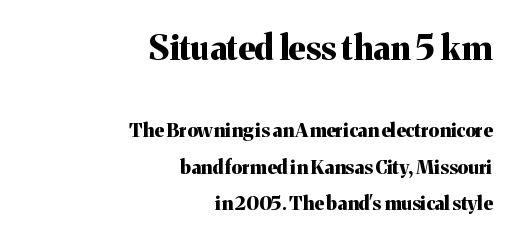
{"serif": "yes", "italic": "no", "bold": "yes", "weight": "bold", "width": "normal", "stroke_contrast": "medium", "x_height": "medium", "monospaced": "no", "underline": "no", "align": "right", "line_spacing": "loose", "line_spacing_ratio": 1.92, "letter_spacing": "normal", "letter_spacing_em": 0.0, "larger_block": "first", "size_ratio": 1.79, "glyph_px": 34}
